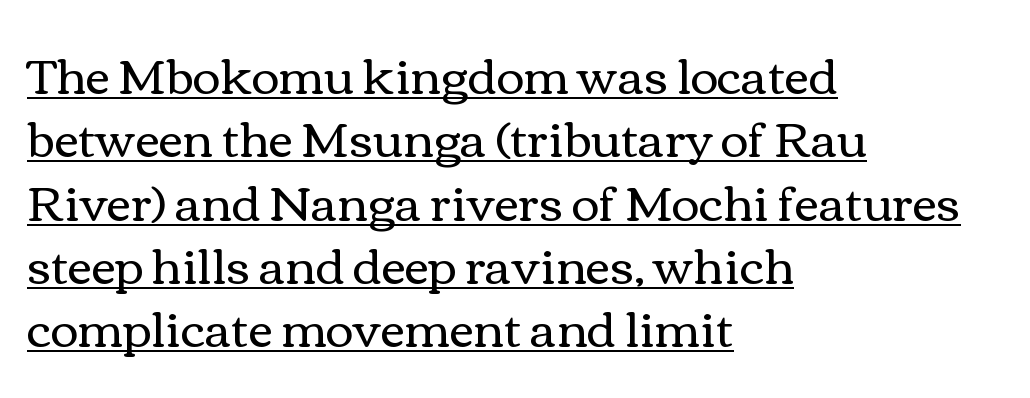
You could not count columns in this text — the font is proportionally spaced. Weight: regular or lighter. Is the block centered? No — it sits flush against the left margin. This is roman type, the default non-slanted kind.
